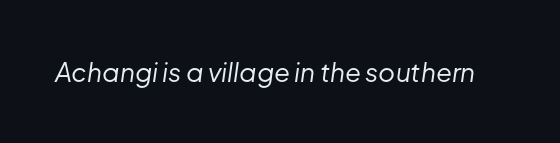
Q: Is the text bold? A: No.
Q: Is the text italic (slanted)? A: Yes, it leans right by about 8 degrees.
Q: Is the text underlined? A: No.
Q: Is the spacing between letters normal or unusually wide? A: Normal.
